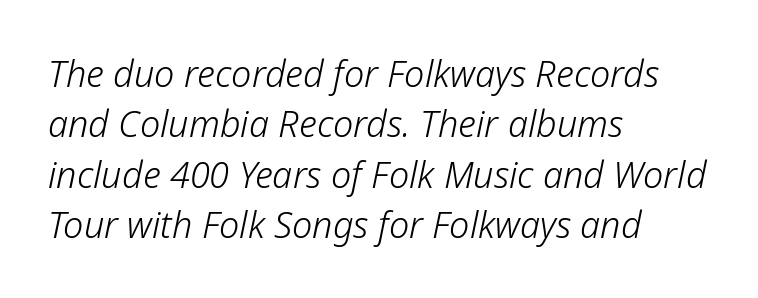
Q: Is the text bold? A: No.
Q: Is the text italic (slanted)? A: Yes, it leans right by about 12 degrees.
Q: Is the text underlined? A: No.
Q: How is the paragraph aligned? A: Left-aligned.
Q: Is the spacing between letters normal or unusually wide? A: Normal.
Q: Is the spacing between lines tight, normal or loose? A: Normal.
Q: Width (condensed, normal, or wide)? A: Normal.
Q: Stroke contrast? A: Low.
Q: x-height? A: Medium.
Q: Monospaced? A: No.
